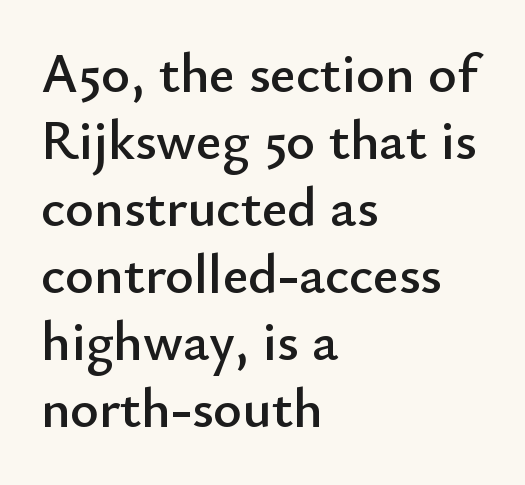
The face used here is proportionally spaced, like ordinary book or web type. The rendering anchors every line to the left-hand side. In terms of letterform style, serifs are entirely absent. Posture: straight, roman, zero tilt. Rule under the text: the space is simply empty.
